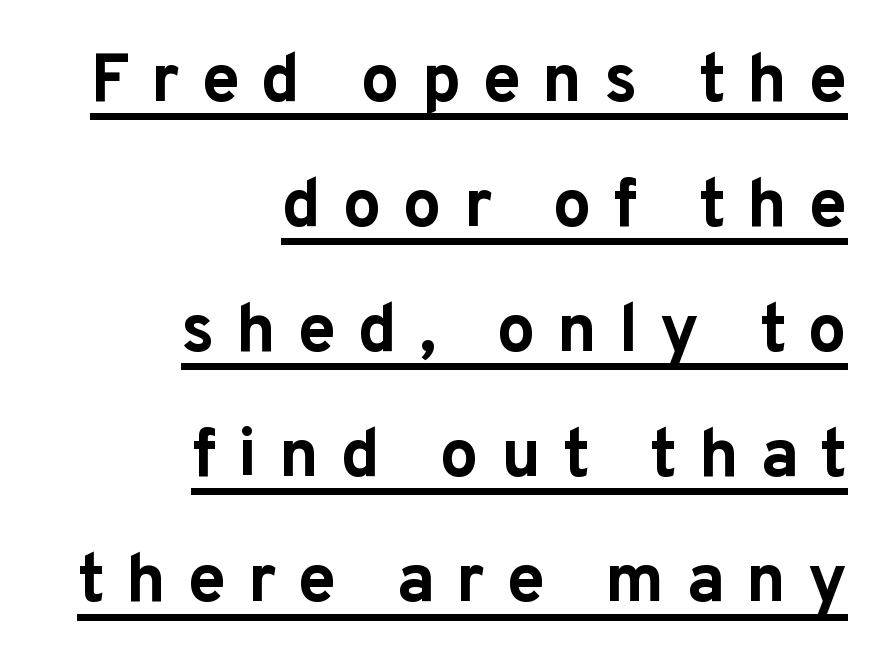
Q: Is the text bold? A: Yes.
Q: Is the text italic (slanted)? A: No, it is upright.
Q: Is the typeface a serif or a sans-serif typeface? A: Sans-serif.
Q: Is the text underlined? A: Yes.
Q: How is the paragraph aligned? A: Right-aligned.
Q: Is the spacing between letters normal or unusually wide? A: Unusually wide.
Q: Width (condensed, normal, or wide)? A: Normal.
Q: Stroke contrast? A: Low.
Q: x-height? A: Medium.
Q: Monospaced? A: No.
